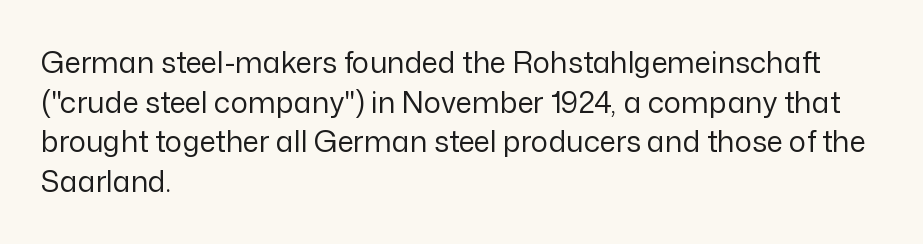
The image shows 29 px regular-weight sans-serif type, upright; set left-aligned, normal line spacing (1.37x), normal letter spacing, not underlined; low stroke contrast and a medium x-height.
